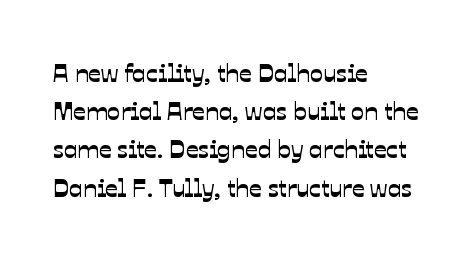
Horizontally, the lines are justified to the leading edge only. These lines sit exactly where default settings would place them. The tracking reads as untouched default to a designer's eye. The string is rendered with underlining switched off.
